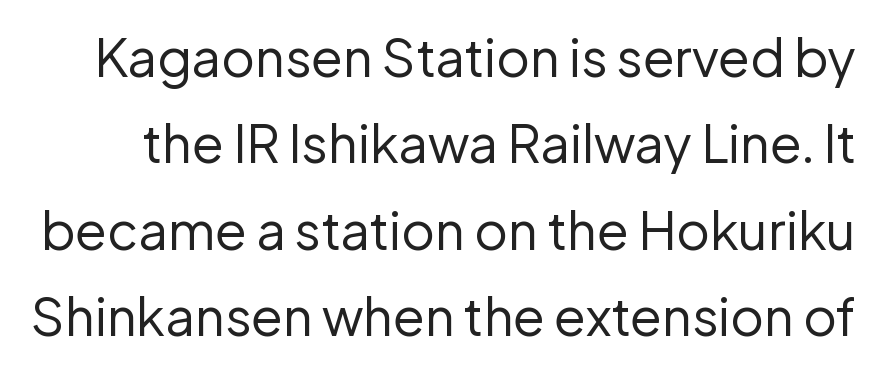
The image shows 52 px regular-weight sans-serif type, upright; set normal line spacing (1.66x), normal letter spacing, not underlined; low stroke contrast and a medium x-height.
